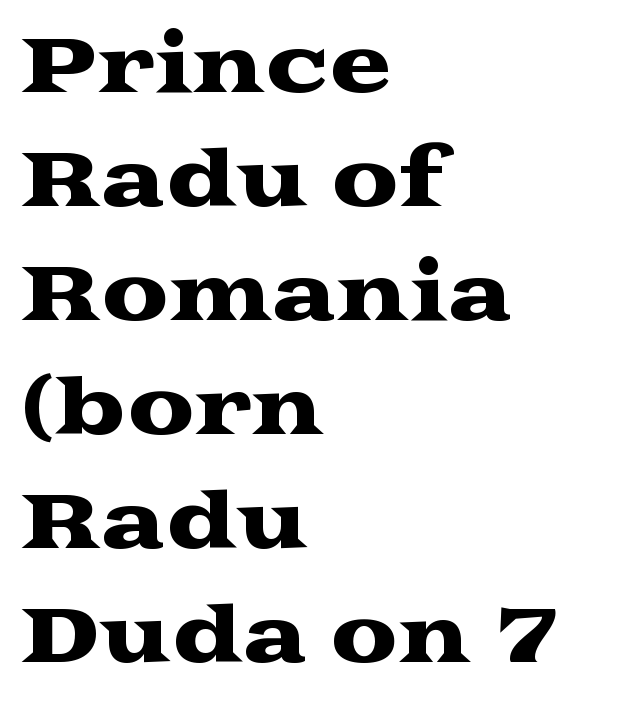
The image shows 75 px wide serif type, upright; set left-aligned, normal line spacing (1.52x), normal letter spacing, not underlined; medium stroke contrast and a medium x-height.
